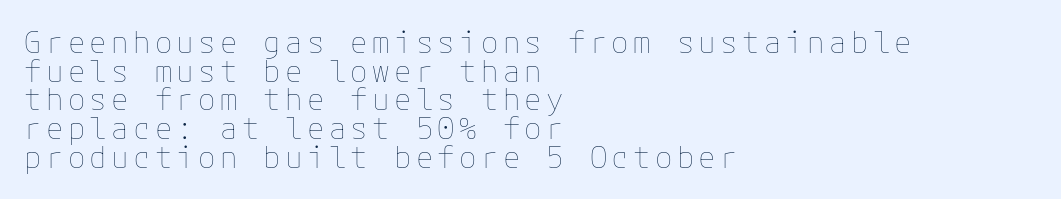
Q: Is the text bold? A: No.
Q: Is the text italic (slanted)? A: No, it is upright.
Q: Is the text underlined? A: No.
Q: How is the paragraph aligned? A: Left-aligned.
Q: Is the spacing between lines tight, normal or loose? A: Tight.
Q: Width (condensed, normal, or wide)? A: Normal.
Q: Stroke contrast? A: Low.
Q: x-height? A: Medium.
